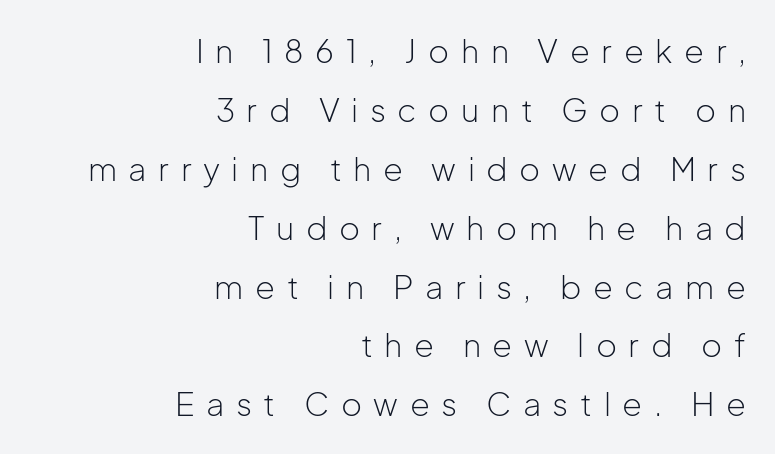
Q: Is the text bold? A: No.
Q: Is the text italic (slanted)? A: No, it is upright.
Q: Is the typeface a serif or a sans-serif typeface? A: Sans-serif.
Q: Is the text underlined? A: No.
Q: How is the paragraph aligned? A: Right-aligned.
Q: Is the spacing between letters normal or unusually wide? A: Unusually wide.
Q: Width (condensed, normal, or wide)? A: Normal.
Q: Stroke contrast? A: Low.
Q: x-height? A: Medium.
Q: Monospaced? A: No.
